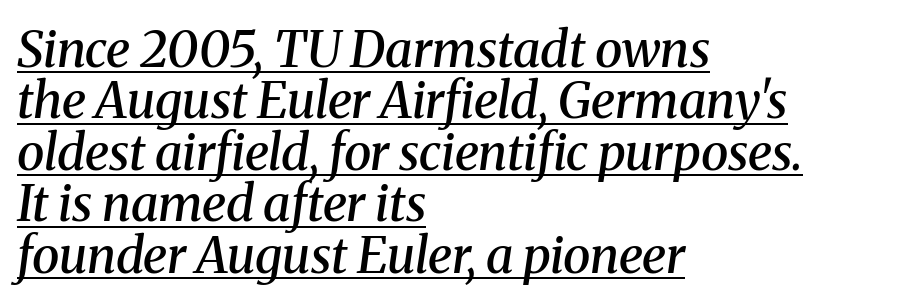
The image shows 50 px semibold serif type, italic (leaning right); set left-aligned, tight line spacing (1.03x), normal letter spacing, underlined; medium stroke contrast and a medium x-height.
